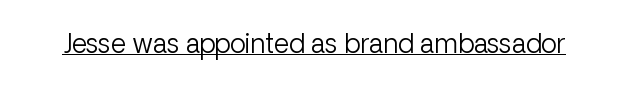
Short note: letters normally spaced. Is this a heavy cut? Hardly; it is regular or lighter. This sample uses an upright cut, with every glyph sitting square on the baseline. Is there an underline? Yes — a line sits under the letters.
